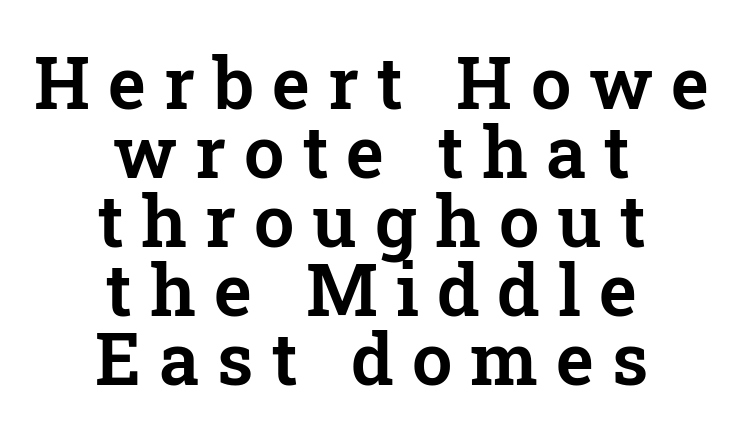
Q: Is the text italic (slanted)? A: No, it is upright.
Q: Is the typeface a serif or a sans-serif typeface? A: Serif.
Q: Is the text underlined? A: No.
Q: How is the paragraph aligned? A: Centered.
Q: Is the spacing between letters normal or unusually wide? A: Unusually wide.
Q: Is the spacing between lines tight, normal or loose? A: Tight.
Q: Width (condensed, normal, or wide)? A: Normal.
Q: Stroke contrast? A: Low.
Q: x-height? A: Medium.
Q: Monospaced? A: No.
